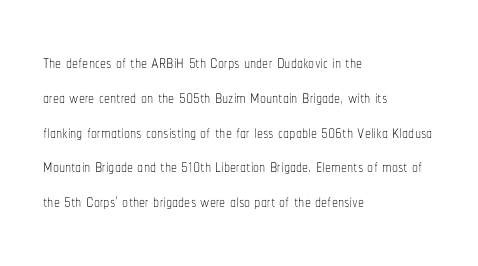
{"italic": "no", "bold": "no", "underline": "no", "align": "left", "line_spacing": "normal", "line_spacing_ratio": 1.45, "letter_spacing": "normal", "letter_spacing_em": 0.0, "glyph_px": 24}
